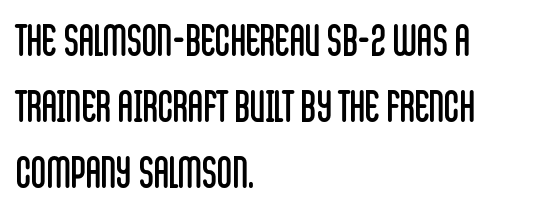
Does the type have serifs? No, each stem ends abruptly. The vertical gap from one line to the next is medium. The face used here is rendered with its standard letterfit. Plain, unruled lines of type. This sample has the flowing, uneven cadence of proportional lettering. All the whitespace from short lines collects on the right.
